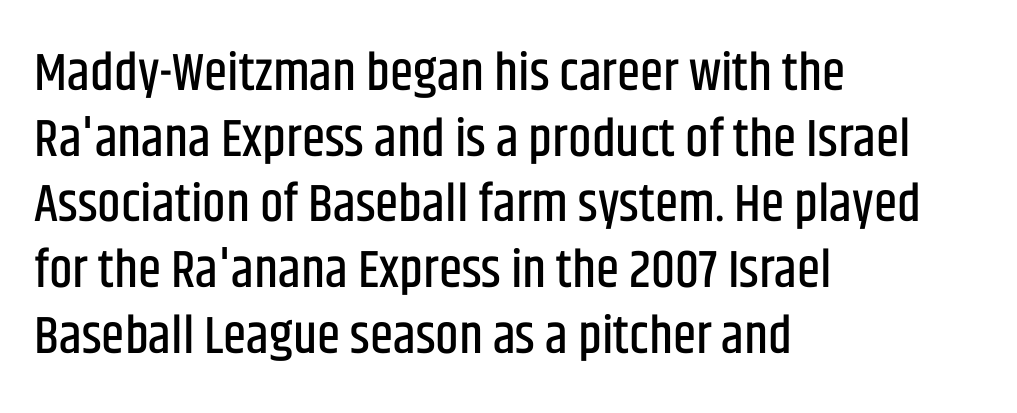
Q: Is the text italic (slanted)? A: No, it is upright.
Q: Is the typeface a serif or a sans-serif typeface? A: Sans-serif.
Q: Is the text underlined? A: No.
Q: How is the paragraph aligned? A: Left-aligned.
Q: Is the spacing between letters normal or unusually wide? A: Normal.
Q: Width (condensed, normal, or wide)? A: Condensed.
Q: Stroke contrast? A: Low.
Q: x-height? A: Large.
Q: Monospaced? A: No.
